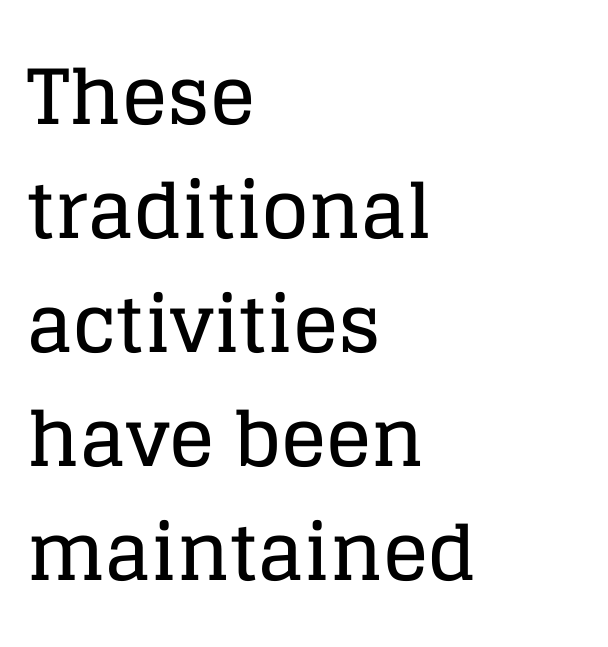
Here the designer chose a conventional face with non-uniform glyph widths. How would I describe the line gaps? Plain and ordinary. Leftover space on each line is placed entirely after the last word. Letterform terminals end in serifs throughout the passage. Compared with typical body copy, the letter spacing here is the same. Is there any slant? The stems are plumb.
